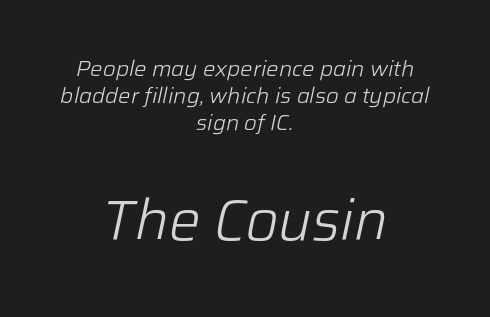
{"italic": "yes", "lean": "right", "slant_degrees": 12, "bold": "no", "weight": "light", "width": "normal", "stroke_contrast": "low", "x_height": "medium", "monospaced": "no", "underline": "no", "align": "center", "line_spacing_ratio": 1.22, "letter_spacing": "normal", "letter_spacing_em": 0.0, "larger_block": "second", "size_ratio": 2.55, "glyph_px": 56}
